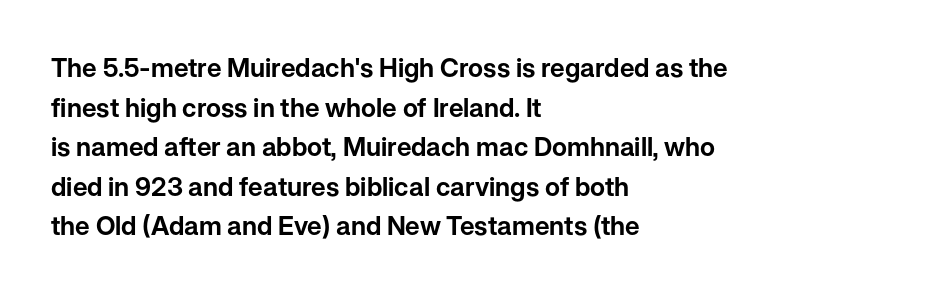
Q: Is the text italic (slanted)? A: No, it is upright.
Q: Is the text underlined? A: No.
Q: How is the paragraph aligned? A: Left-aligned.
Q: Is the spacing between letters normal or unusually wide? A: Normal.
Q: Is the spacing between lines tight, normal or loose? A: Normal.
